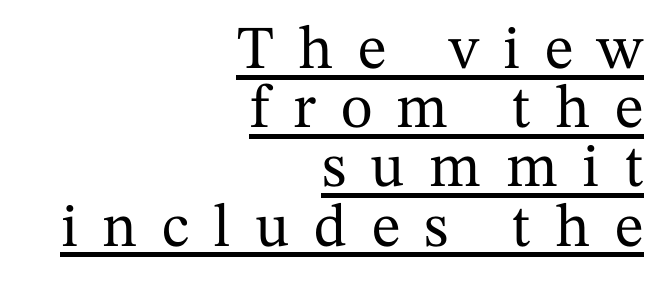
{"serif": "yes", "italic": "no", "width": "normal", "stroke_contrast": "medium", "x_height": "medium", "monospaced": "no", "underline": "yes", "align": "right", "line_spacing": "tight", "line_spacing_ratio": 0.97, "letter_spacing": "wide", "letter_spacing_em": 0.4, "glyph_px": 61}
